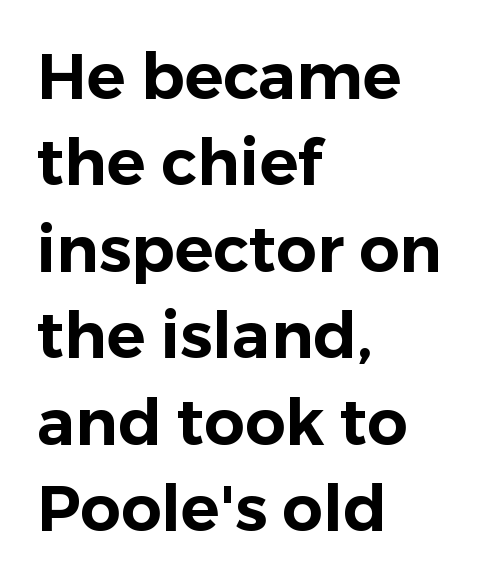
The image shows 64 px sans-serif type, upright; set left-aligned, normal line spacing (1.35x), normal letter spacing, not underlined; low stroke contrast and a medium x-height.
